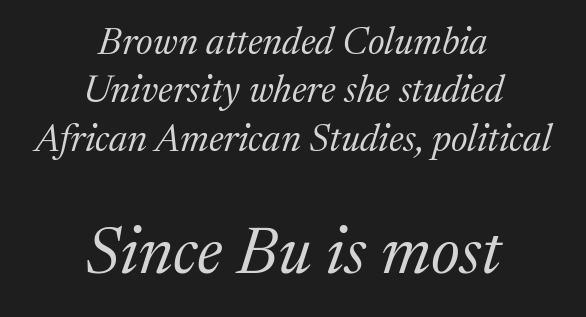
Q: Is the text bold? A: No.
Q: Is the text italic (slanted)? A: Yes, it leans right by about 17 degrees.
Q: Is the typeface a serif or a sans-serif typeface? A: Serif.
Q: Is the text underlined? A: No.
Q: How is the paragraph aligned? A: Centered.
Q: Is the spacing between letters normal or unusually wide? A: Normal.
Q: Is the spacing between lines tight, normal or loose? A: Normal.
Q: Which block of text is set in a larger size, the first (top) or the second (bottom)? A: The second (bottom) one.
Q: Width (condensed, normal, or wide)? A: Normal.
Q: Stroke contrast? A: Medium.
Q: x-height? A: Medium.
Q: Monospaced? A: No.
